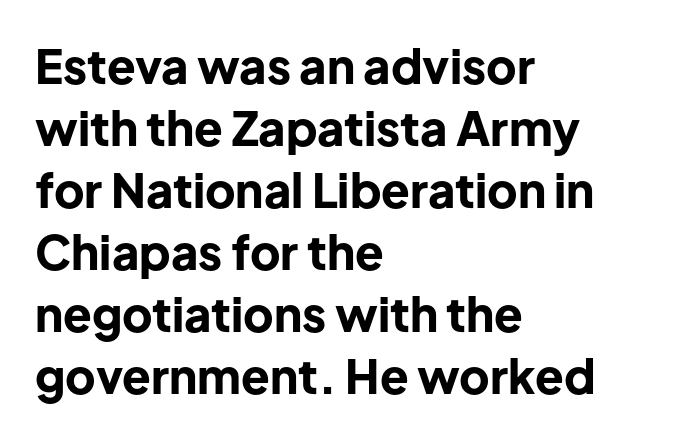
Q: Is the text bold? A: Yes.
Q: Is the text italic (slanted)? A: No, it is upright.
Q: Is the typeface a serif or a sans-serif typeface? A: Sans-serif.
Q: Is the text underlined? A: No.
Q: How is the paragraph aligned? A: Left-aligned.
Q: Is the spacing between letters normal or unusually wide? A: Normal.
Q: Is the spacing between lines tight, normal or loose? A: Normal.
Q: Width (condensed, normal, or wide)? A: Normal.
Q: Stroke contrast? A: Low.
Q: x-height? A: Medium.
Q: Monospaced? A: No.
